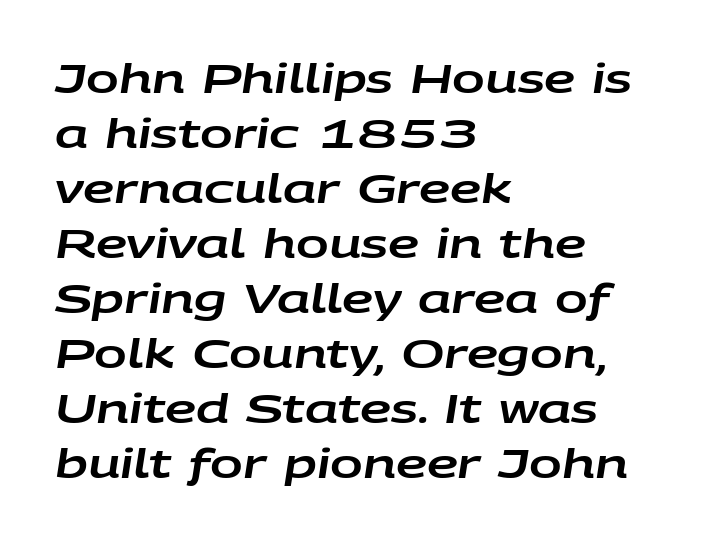
Q: Is the text italic (slanted)? A: Yes, it leans right by about 9 degrees.
Q: Is the text underlined? A: No.
Q: How is the paragraph aligned? A: Left-aligned.
Q: Is the spacing between letters normal or unusually wide? A: Normal.
Q: Is the spacing between lines tight, normal or loose? A: Normal.
Q: Width (condensed, normal, or wide)? A: Wide.
Q: Stroke contrast? A: Low.
Q: x-height? A: Large.
Q: Monospaced? A: No.
